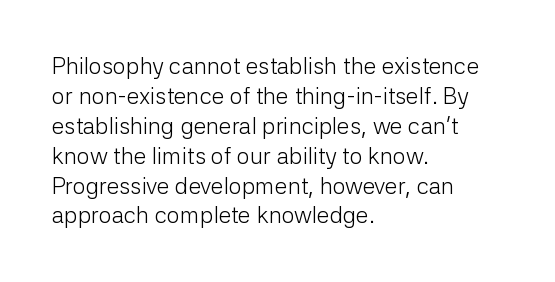
Q: Is the text bold? A: No.
Q: Is the text italic (slanted)? A: No, it is upright.
Q: Is the text underlined? A: No.
Q: How is the paragraph aligned? A: Left-aligned.
Q: Is the spacing between letters normal or unusually wide? A: Normal.
Q: Is the spacing between lines tight, normal or loose? A: Normal.
